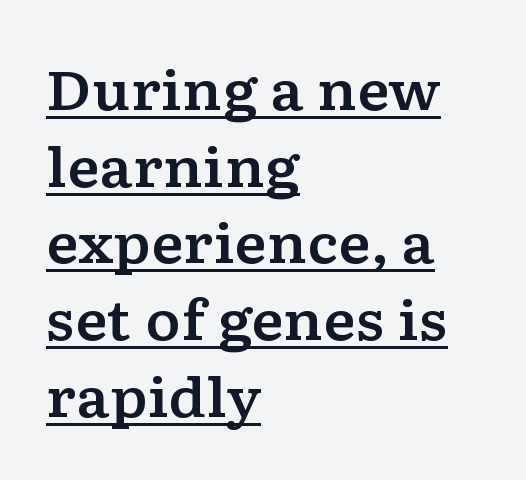
The image shows 54 px wide serif type, upright; set left-aligned, normal line spacing (1.42x), normal letter spacing, underlined; low stroke contrast and a medium x-height.
